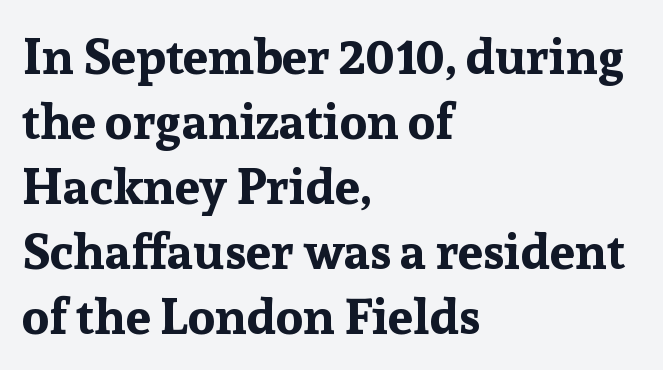
The image shows 50 px bold serif type, upright; set left-aligned, normal line spacing (1.3x), normal letter spacing, not underlined; low stroke contrast and a medium x-height.
